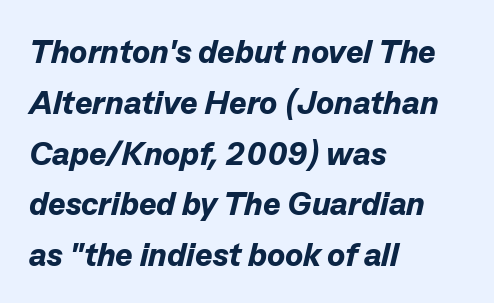
The image shows 33 px bold type, italic (leaning right); set left-aligned, normal line spacing (1.54x), normal letter spacing, not underlined; low stroke contrast and a medium x-height.
